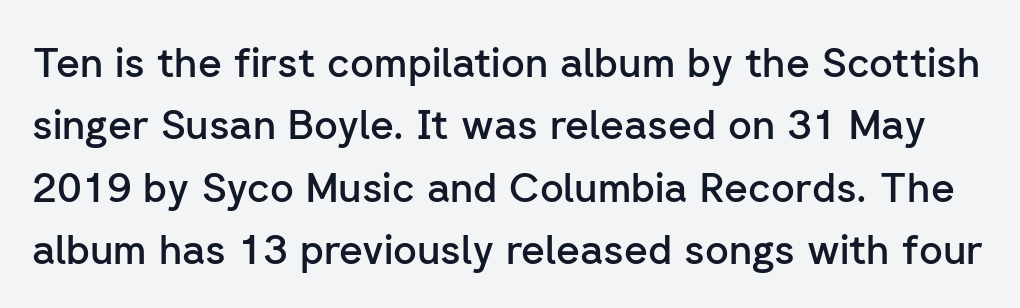
{"serif": "no", "italic": "no", "bold": "semi", "weight": "semibold", "width": "normal", "stroke_contrast": "low", "x_height": "medium", "monospaced": "no", "underline": "no", "line_spacing": "normal", "line_spacing_ratio": 1.52, "letter_spacing": "normal", "letter_spacing_em": 0.0, "glyph_px": 41}
